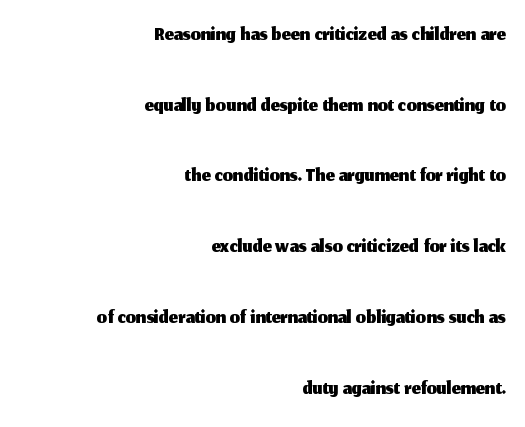
These lines stand farther apart than default settings would place them. The typesetter chose a ragged-left arrangement here. How are the letters spaced? Ordinarily, with no added tracking. Quick note: not italic, upright. The gap between lines stays unmarked.
